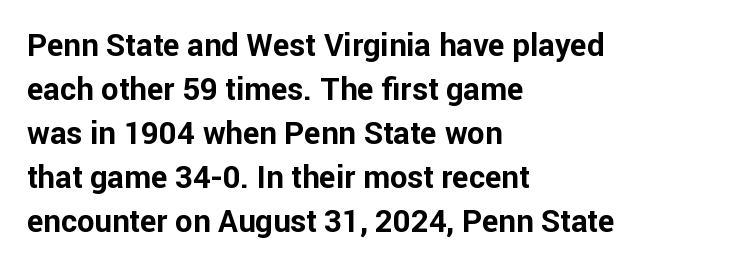
It's the straight-up-and-down kind of type. Character widths vary here, with narrow letters taking less room than wide ones. Type style note: lacks serifs. Summary of vertical rhythm: regular, with standard interline spacing. The letterforms sit shoulder to shoulder at normal distance.
